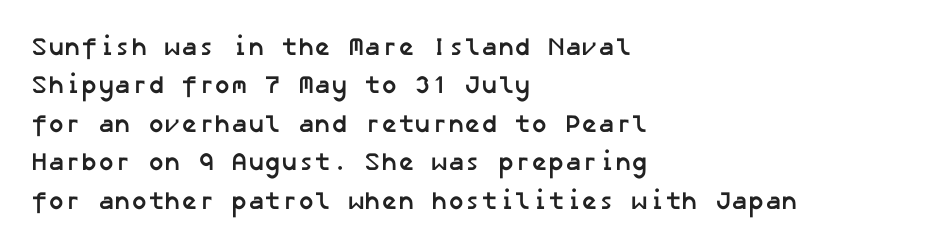
The ragged edge is on the right, which tells us the setting is flush left. A clean baseline with only descenders dipping below it. What weight is shown? A full bold with thick strokes. How are the letters spaced? Ordinarily, with no added tracking.
